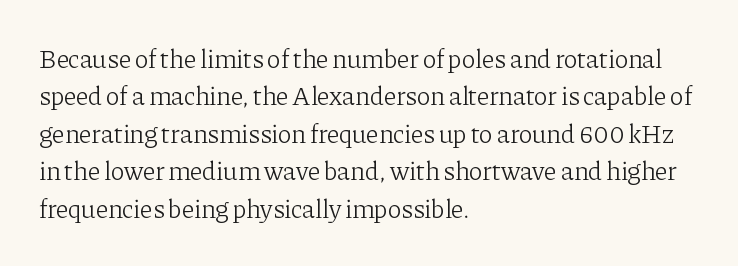
The image shows 26 px text type, upright; set left-aligned, normal line spacing (1.44x), normal letter spacing, not underlined.
